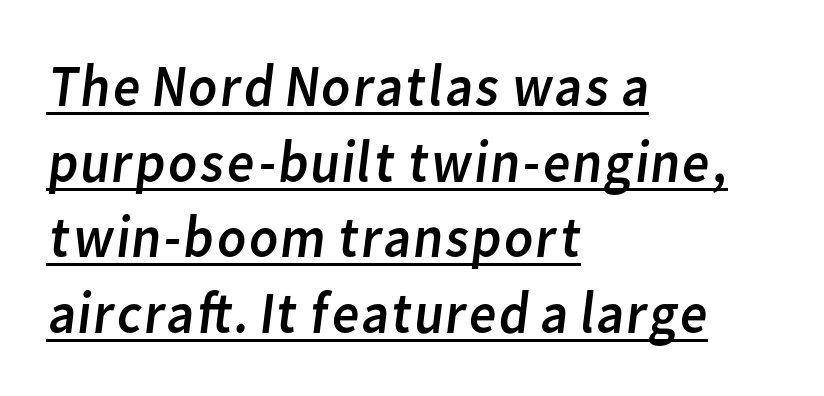
{"serif": "no", "bold": "no", "weight": "regular", "width": "normal", "stroke_contrast": "low", "x_height": "medium", "monospaced": "no", "underline": "yes", "align": "left", "line_spacing": "normal", "line_spacing_ratio": 1.26, "letter_spacing": "normal", "letter_spacing_em": 0.0, "glyph_px": 60}
